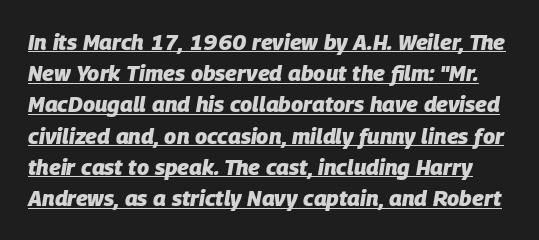
The typography opts for an oblique posture over an upright one. Students, this is bold: see how much ink each stroke carries. In terms of letterspacing, this is plain default setting. Honestly, the row spacing looks completely unremarkable. The specimen includes a rule beneath the text block's lines.
